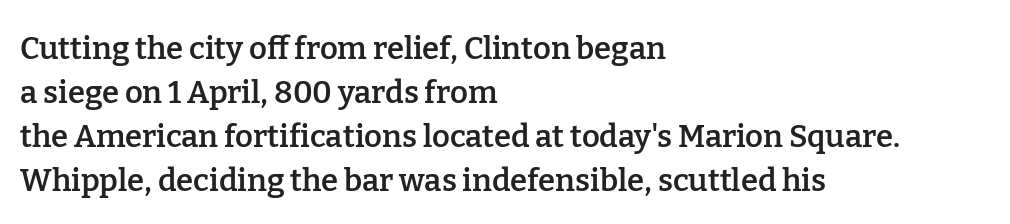
Q: Is the text bold? A: Semi-bold.
Q: Is the text italic (slanted)? A: No, it is upright.
Q: Is the typeface a serif or a sans-serif typeface? A: Serif.
Q: Is the text underlined? A: No.
Q: How is the paragraph aligned? A: Left-aligned.
Q: Is the spacing between letters normal or unusually wide? A: Normal.
Q: Is the spacing between lines tight, normal or loose? A: Normal.
Q: Width (condensed, normal, or wide)? A: Normal.
Q: Stroke contrast? A: Low.
Q: x-height? A: Medium.
Q: Monospaced? A: No.
